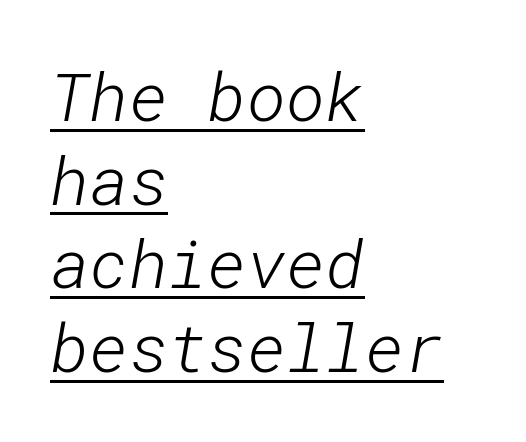
{"serif": "no", "bold": "no", "weight": "light", "width": "normal", "stroke_contrast": "low", "x_height": "medium", "underline": "yes", "align": "left", "line_spacing": "normal", "line_spacing_ratio": 1.25, "letter_spacing": "normal", "letter_spacing_em": 0.0, "glyph_px": 67}
